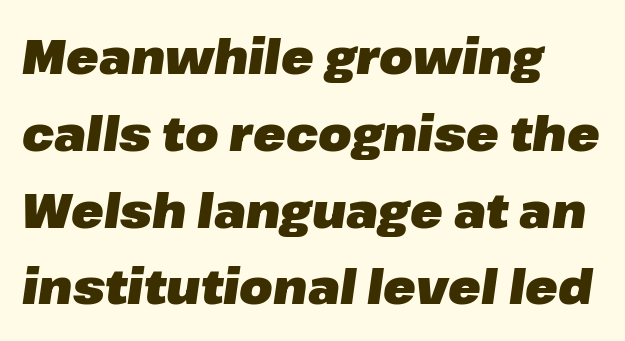
{"italic": "yes", "lean": "right", "slant_degrees": 8, "bold": "yes", "weight": "heavy", "width": "normal", "stroke_contrast": "low", "x_height": "medium", "monospaced": "no", "underline": "no", "align": "left", "line_spacing": "normal", "line_spacing_ratio": 1.6, "letter_spacing": "normal", "letter_spacing_em": 0.0, "glyph_px": 48}
